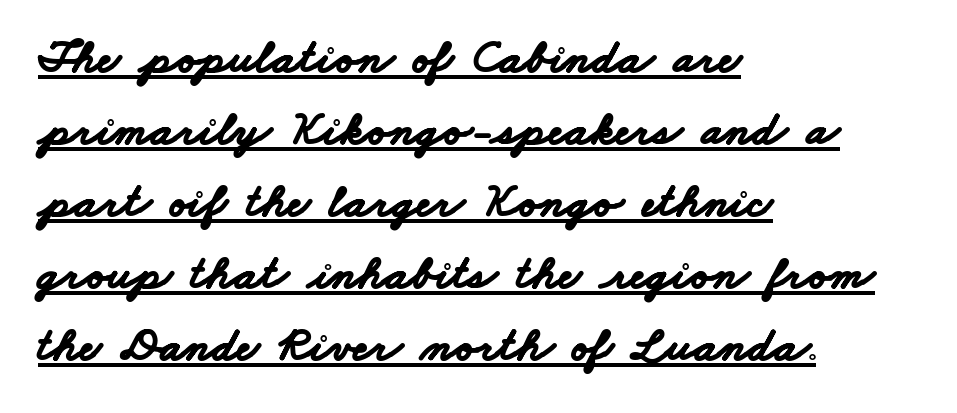
Q: Is the text bold? A: Yes.
Q: Is the typeface a serif or a sans-serif typeface? A: Sans-serif.
Q: Is the text underlined? A: Yes.
Q: How is the paragraph aligned? A: Left-aligned.
Q: Is the spacing between letters normal or unusually wide? A: Normal.
Q: Is the spacing between lines tight, normal or loose? A: Normal.
Q: Width (condensed, normal, or wide)? A: Wide.
Q: Stroke contrast? A: Low.
Q: x-height? A: Small.
Q: Monospaced? A: No.
